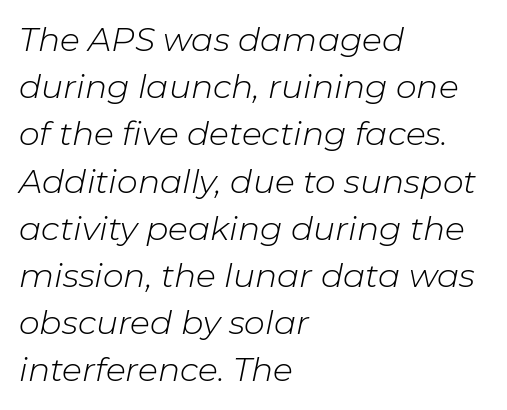
{"italic": "yes", "lean": "right", "slant_degrees": 11, "bold": "no", "weight": "light", "width": "normal", "stroke_contrast": "low", "x_height": "medium", "monospaced": "no", "underline": "no", "align": "left", "line_spacing": "normal", "line_spacing_ratio": 1.43, "letter_spacing": "normal", "letter_spacing_em": 0.0, "glyph_px": 33}
